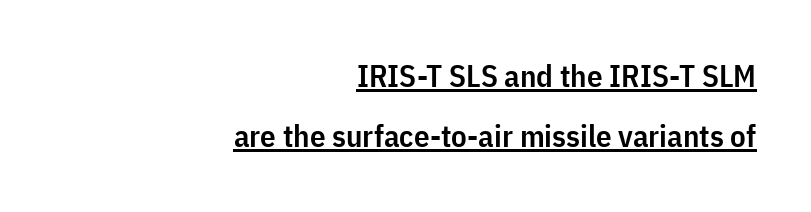
This sample uses a sans-serif face. The specimen includes a rule beneath the text block's lines. The sample has been set in demibold, a notch under bold. Posture: upright roman. Interline gaps are noticeably wide in this sample. These lines keep a tight, regular rhythm from letter to letter.
